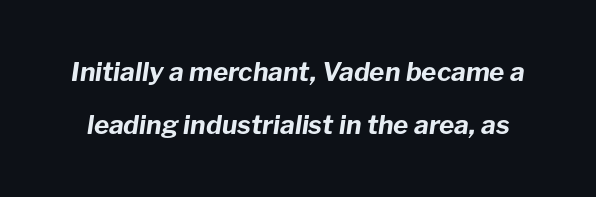
The image shows 26 px bold type, italic (leaning right); set loose line spacing (2.04x), normal letter spacing, not underlined.
